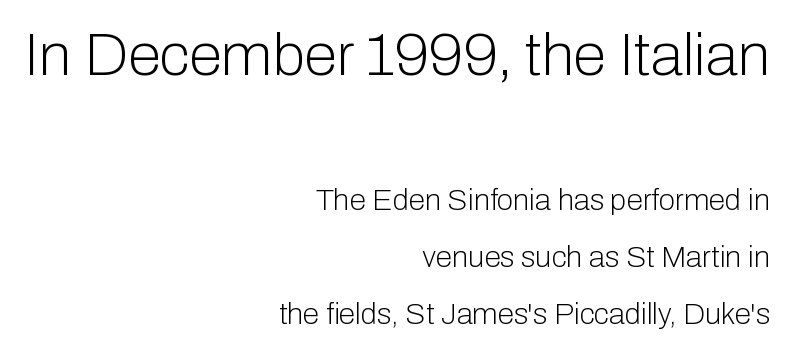
{"serif": "no", "italic": "no", "bold": "no", "weight": "light", "width": "normal", "stroke_contrast": "low", "x_height": "medium", "monospaced": "no", "underline": "no", "align": "right", "line_spacing_ratio": 1.89, "letter_spacing": "normal", "letter_spacing_em": 0.0, "larger_block": "first", "size_ratio": 2.0, "glyph_px": 60}
